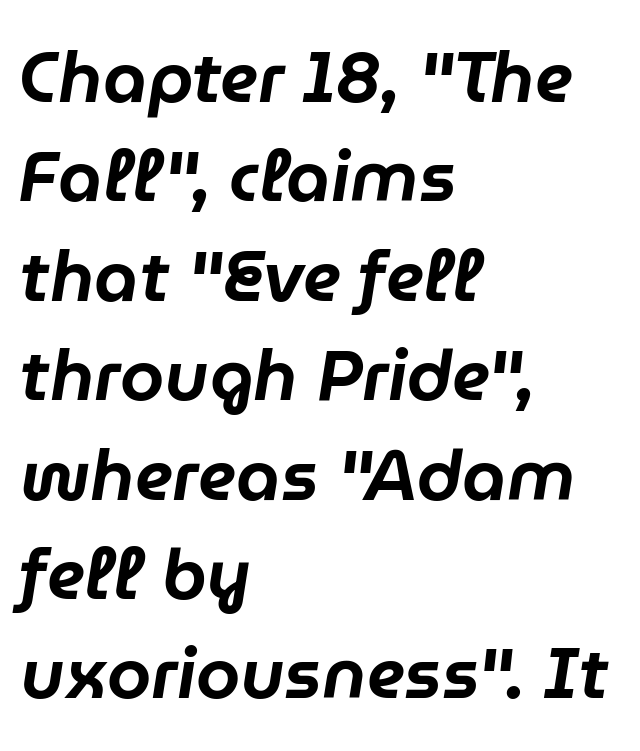
{"italic": "yes", "lean": "right", "slant_degrees": 9, "width": "normal", "stroke_contrast": "low", "x_height": "medium", "monospaced": "no", "underline": "no", "align": "left", "line_spacing": "normal", "line_spacing_ratio": 1.4, "letter_spacing": "normal", "letter_spacing_em": 0.0, "glyph_px": 71}
